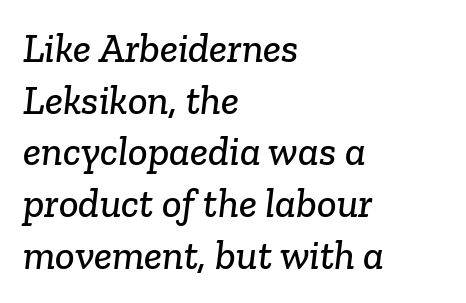
Q: Is the typeface a serif or a sans-serif typeface? A: Serif.
Q: Is the text underlined? A: No.
Q: How is the paragraph aligned? A: Left-aligned.
Q: Is the spacing between letters normal or unusually wide? A: Normal.
Q: Is the spacing between lines tight, normal or loose? A: Normal.
Q: Width (condensed, normal, or wide)? A: Normal.
Q: Stroke contrast? A: Low.
Q: x-height? A: Medium.
Q: Monospaced? A: No.
